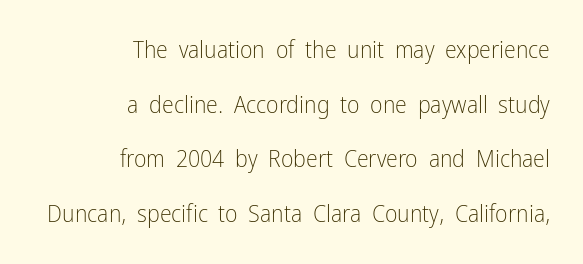
Q: Is the text bold? A: No.
Q: Is the text italic (slanted)? A: No, it is upright.
Q: Is the text underlined? A: No.
Q: How is the paragraph aligned? A: Right-aligned.
Q: Is the spacing between letters normal or unusually wide? A: Normal.
Q: Is the spacing between lines tight, normal or loose? A: Loose.
